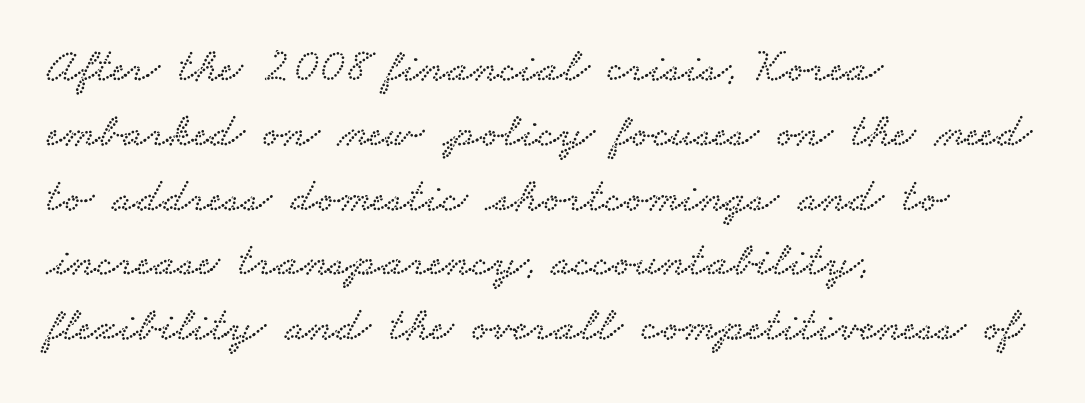
What's the leading like? Ordinary, nothing unusual. Letters rest on an invisible, unmarked baseline. Spacing verdict: proportional, widths tailored to each character. Does extra space separate the letters? No, they use regular spacing. The setting favours the left margin, as ordinary paragraphs usually do. Yep, those are serifs on the letters.
